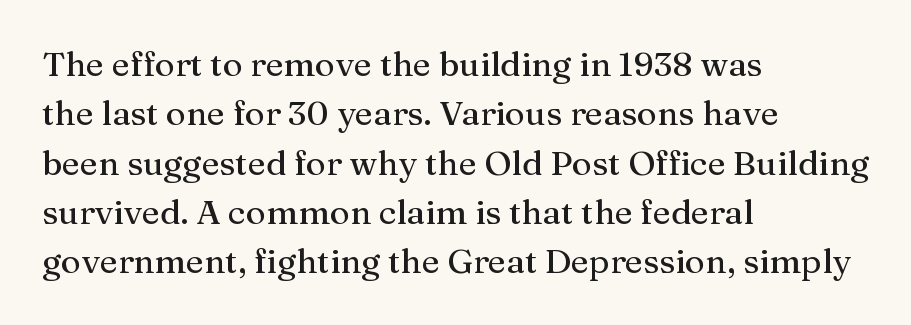
The image shows 34 px serif type, upright; set left-aligned, normal line spacing (1.45x), normal letter spacing, not underlined; medium stroke contrast and a medium x-height.
